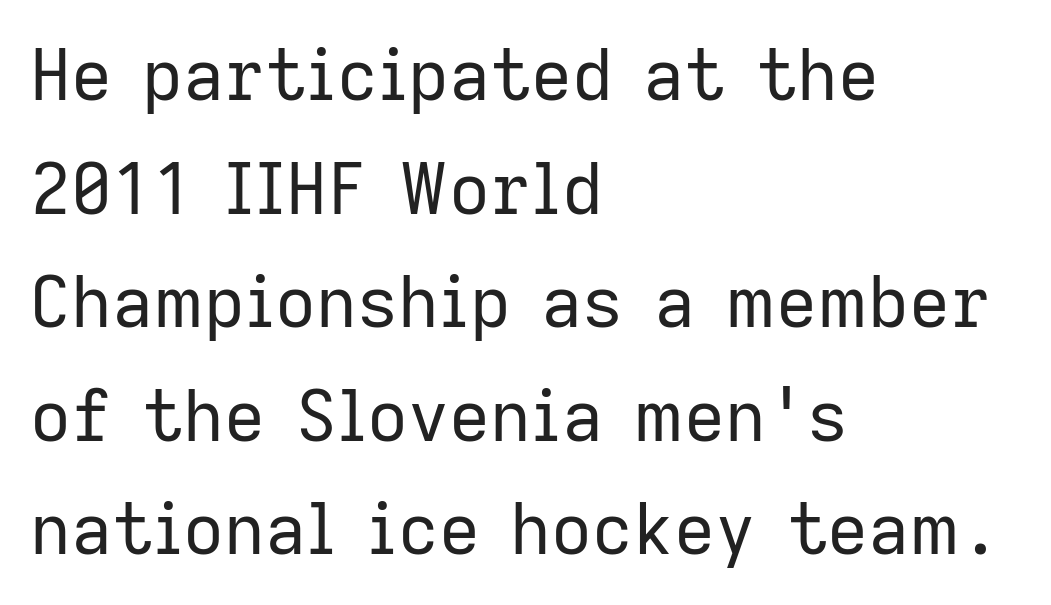
Q: Is the text bold? A: No.
Q: Is the text italic (slanted)? A: No, it is upright.
Q: Is the typeface a serif or a sans-serif typeface? A: Sans-serif.
Q: Is the text underlined? A: No.
Q: How is the paragraph aligned? A: Left-aligned.
Q: Is the spacing between letters normal or unusually wide? A: Normal.
Q: Is the spacing between lines tight, normal or loose? A: Normal.
Q: Width (condensed, normal, or wide)? A: Normal.
Q: Stroke contrast? A: Low.
Q: x-height? A: Medium.
Q: Monospaced? A: No.
